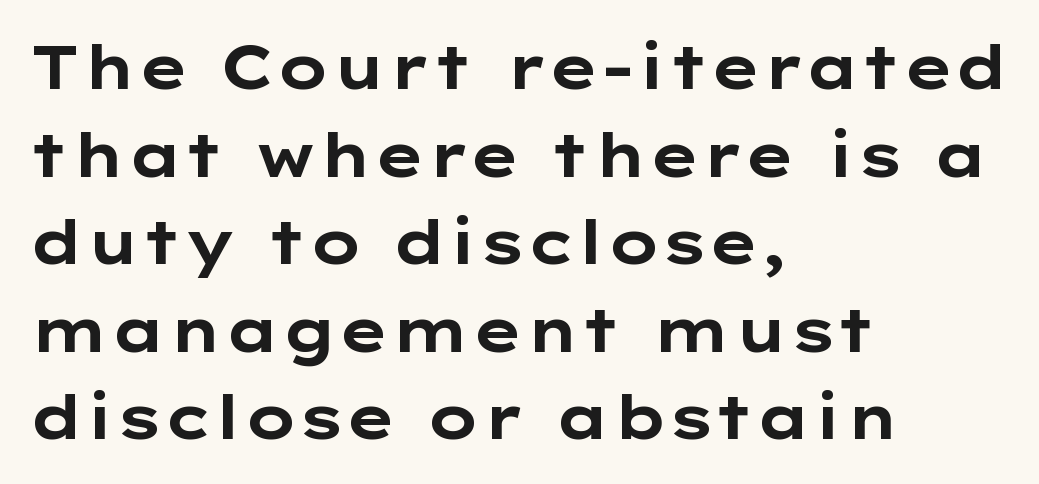
The image shows 60 px bold, wide sans-serif type, upright; set left-aligned, normal line spacing (1.46x), normal letter spacing, not underlined; low stroke contrast and a medium x-height.
